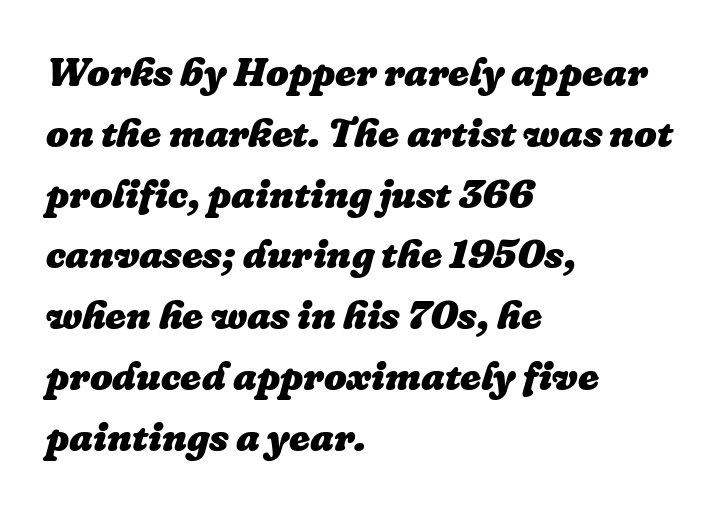
Q: Is the text bold? A: Yes.
Q: Is the text italic (slanted)? A: Yes, it leans right by about 16 degrees.
Q: Is the text underlined? A: No.
Q: How is the paragraph aligned? A: Left-aligned.
Q: Is the spacing between letters normal or unusually wide? A: Normal.
Q: Is the spacing between lines tight, normal or loose? A: Normal.
Q: Width (condensed, normal, or wide)? A: Normal.
Q: Stroke contrast? A: Low.
Q: x-height? A: Medium.
Q: Monospaced? A: No.
